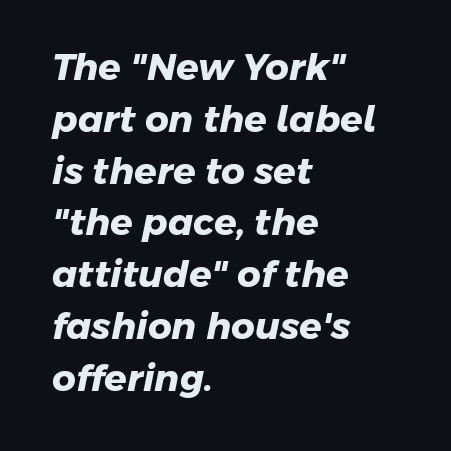
Q: Is the text bold? A: Yes.
Q: Is the typeface a serif or a sans-serif typeface? A: Sans-serif.
Q: Is the text underlined? A: No.
Q: How is the paragraph aligned? A: Left-aligned.
Q: Is the spacing between letters normal or unusually wide? A: Normal.
Q: Is the spacing between lines tight, normal or loose? A: Normal.
Q: Width (condensed, normal, or wide)? A: Normal.
Q: Stroke contrast? A: Low.
Q: x-height? A: Medium.
Q: Monospaced? A: No.
